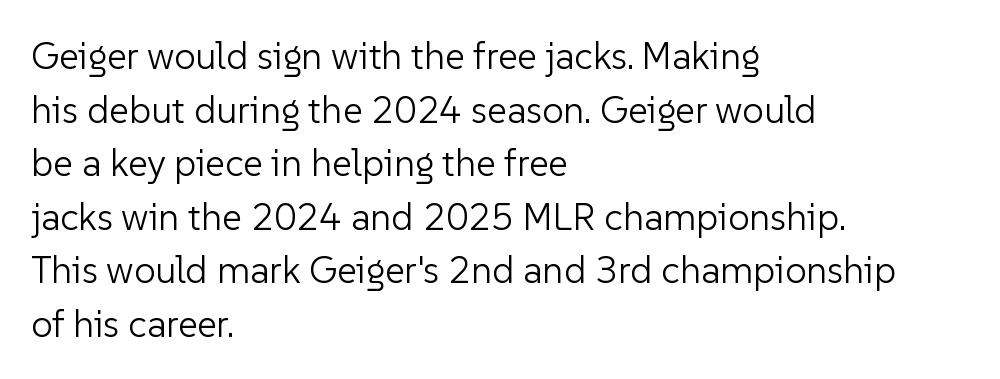
Students, note that the glyphs here touch the page at normal intervals. The rendering anchors every line to the left-hand side. Horizontal bands of white between lines are of average thickness. Style check: upright. The strokes are not fattened; the text isn't bold. You can tell from the bare stems that sans-serif type was used.
